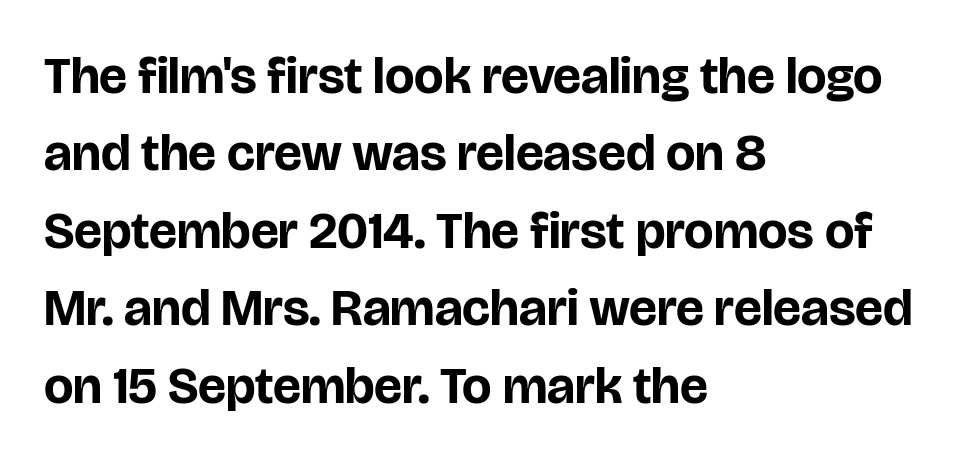
Q: Is the text bold? A: Yes.
Q: Is the text italic (slanted)? A: No, it is upright.
Q: Is the typeface a serif or a sans-serif typeface? A: Sans-serif.
Q: Is the text underlined? A: No.
Q: How is the paragraph aligned? A: Left-aligned.
Q: Is the spacing between letters normal or unusually wide? A: Normal.
Q: Is the spacing between lines tight, normal or loose? A: Normal.
Q: Width (condensed, normal, or wide)? A: Normal.
Q: Stroke contrast? A: Low.
Q: x-height? A: Large.
Q: Monospaced? A: No.
